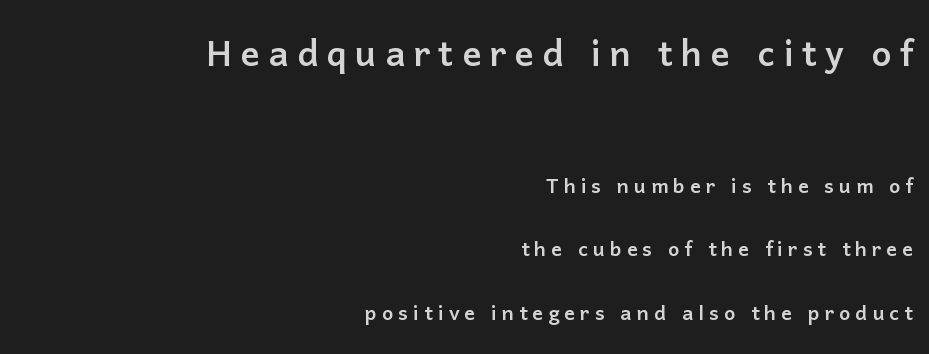
The image shows 47 px sans-serif type, upright; set right-aligned, loose line spacing (2.35x), not underlined; the first (top) block is 1.74x larger; low stroke contrast and a medium x-height.
